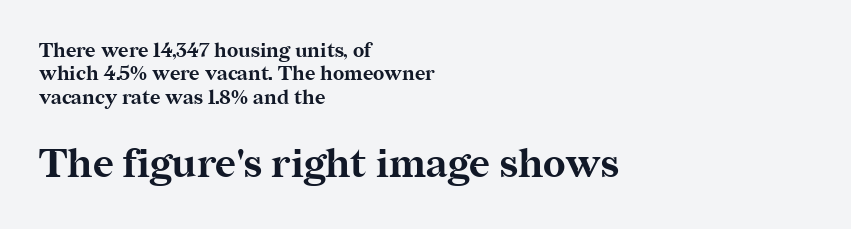
{"serif": "yes", "italic": "no", "bold": "yes", "weight": "bold", "width": "normal", "stroke_contrast": "medium", "x_height": "medium", "monospaced": "no", "underline": "no", "align": "left", "line_spacing_ratio": 1.17, "letter_spacing": "normal", "letter_spacing_em": 0.0, "larger_block": "second", "size_ratio": 2.0, "glyph_px": 40}
